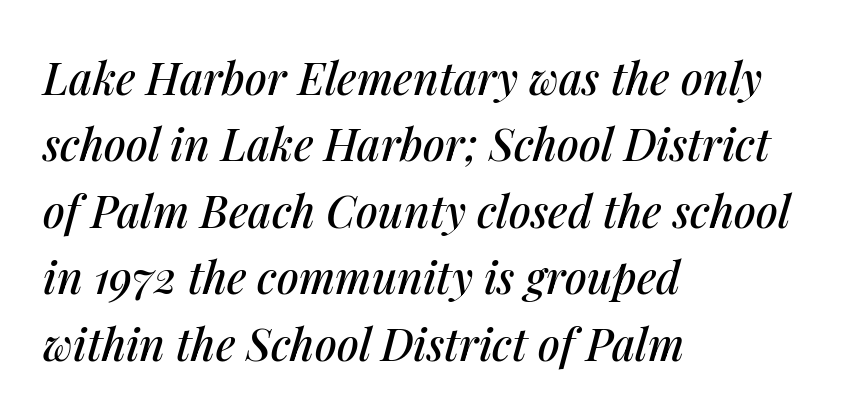
The image shows 44 px text type, italic (leaning right); set left-aligned, normal line spacing (1.51x), normal letter spacing, not underlined; medium stroke contrast and a medium x-height.
